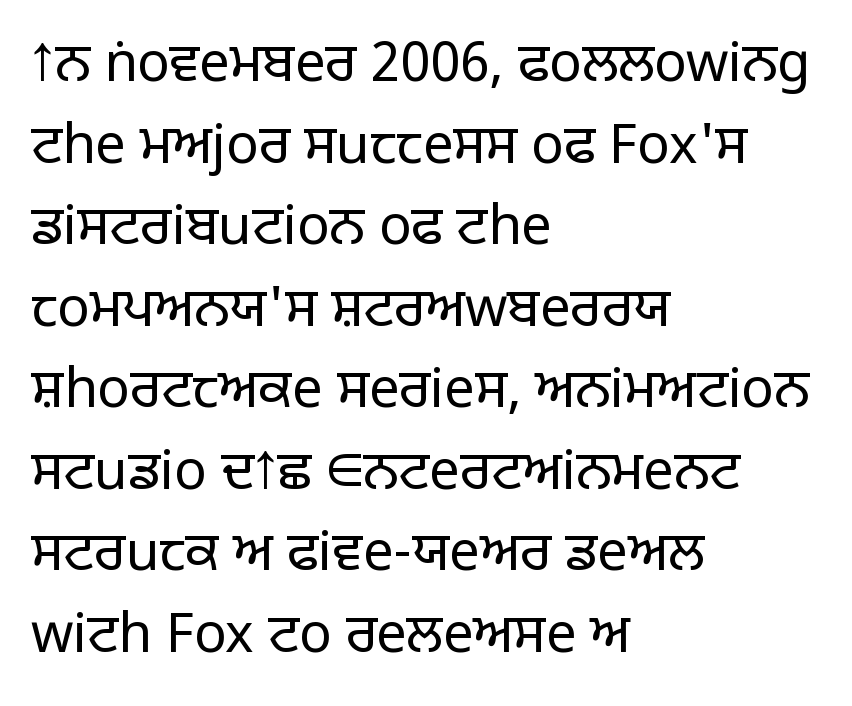
Q: Is the text bold? A: No.
Q: Is the text italic (slanted)? A: No, it is upright.
Q: Is the typeface a serif or a sans-serif typeface? A: Sans-serif.
Q: Is the text underlined? A: No.
Q: How is the paragraph aligned? A: Left-aligned.
Q: Is the spacing between letters normal or unusually wide? A: Normal.
Q: Is the spacing between lines tight, normal or loose? A: Normal.
Q: Width (condensed, normal, or wide)? A: Normal.
Q: Stroke contrast? A: Low.
Q: x-height? A: Large.
Q: Monospaced? A: No.
